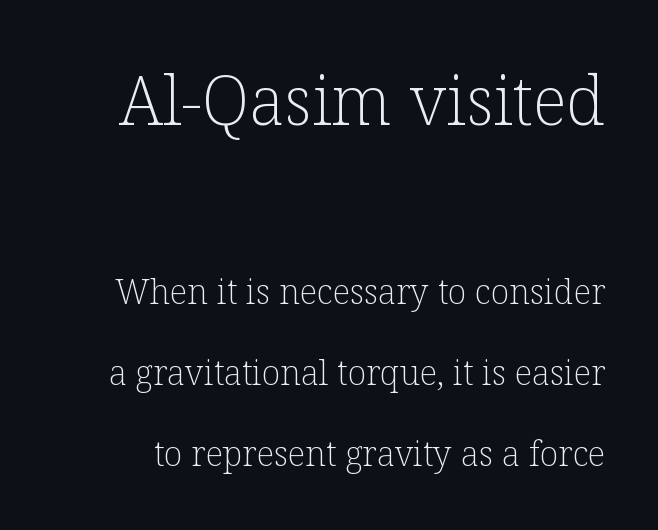
{"serif": "yes", "italic": "no", "bold": "no", "weight": "light", "width": "normal", "stroke_contrast": "low", "x_height": "medium", "monospaced": "no", "underline": "no", "line_spacing": "loose", "line_spacing_ratio": 2.39, "letter_spacing": "normal", "letter_spacing_em": 0.0, "larger_block": "first", "size_ratio": 1.97, "glyph_px": 67}
